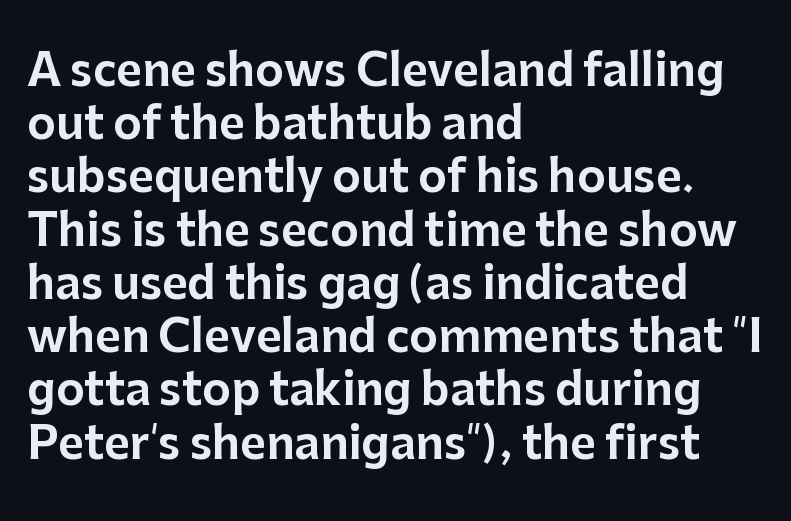
Just letters on the line, the space beneath them empty. The face used here is proportionally spaced, like ordinary book or web type. Tall strokes in this sample are plumb rather than angled. Tracking value appears to be zero — textbook default spacing. Note: no serifs on the glyphs.
